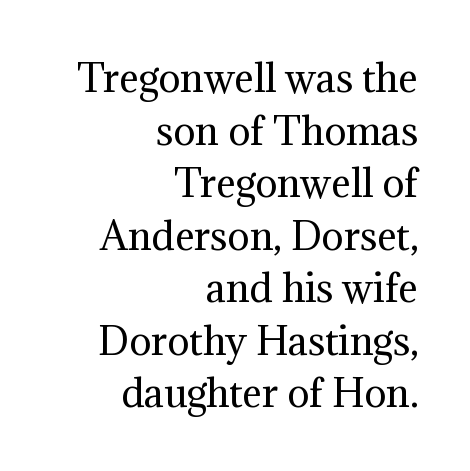
{"serif": "yes", "italic": "no", "bold": "no", "weight": "regular", "width": "normal", "stroke_contrast": "medium", "x_height": "medium", "monospaced": "no", "underline": "no", "align": "right", "line_spacing": "normal", "line_spacing_ratio": 1.42, "letter_spacing": "normal", "letter_spacing_em": 0.0, "glyph_px": 37}
